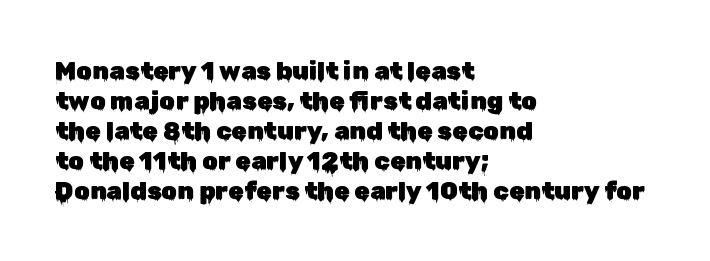
The image shows 25 px text type, upright; set left-aligned, line spacing 1.2x, normal letter spacing, not underlined.
